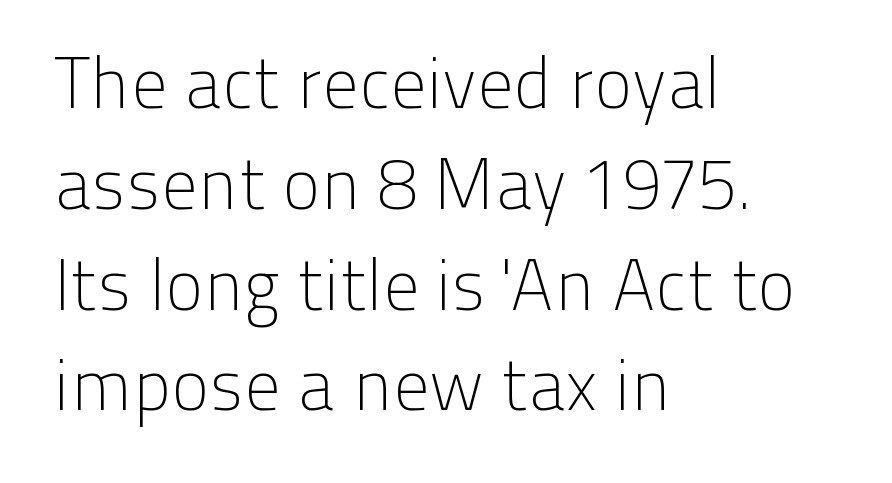
The face used here is rendered with its standard letterfit. The passage shown is typed in a proportional face where columns would drift. The typesetter chose a ragged-right arrangement here. No extra ink here — the face is not bold.
